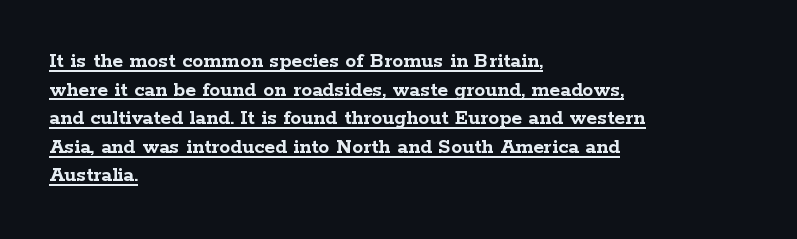
No extra tracking has been applied to these lines. Does the leading feel generous? No, just average. The text block is weighted toward the left margin, trailing off unevenly rightward. Stroke thickness is high; the sample reads as a true bold. In terms of posture, this sample is upright.
